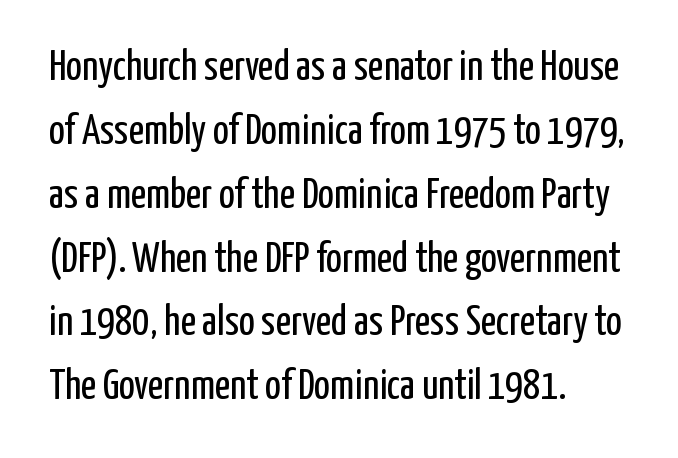
{"serif": "no", "italic": "no", "bold": "no", "weight": "regular", "width": "condensed", "stroke_contrast": "low", "x_height": "medium", "monospaced": "no", "underline": "no", "align": "left", "line_spacing": "normal", "line_spacing_ratio": 1.52, "letter_spacing": "normal", "letter_spacing_em": 0.0, "glyph_px": 42}
